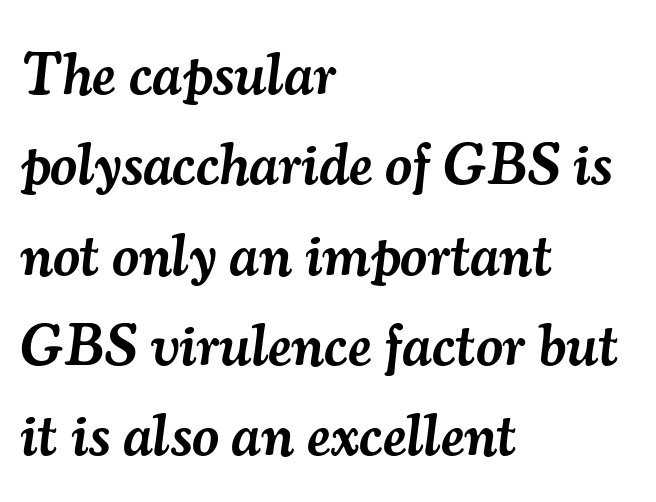
The image shows 59 px semibold serif type, italic (leaning right); set left-aligned, normal line spacing (1.53x), normal letter spacing, not underlined; medium stroke contrast and a small x-height.
